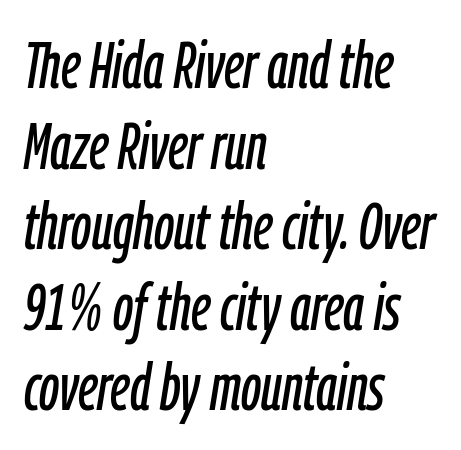
The image shows 66 px condensed type, italic (leaning right); set left-aligned, line spacing 1.22x, normal letter spacing, not underlined; low stroke contrast and a medium x-height.
